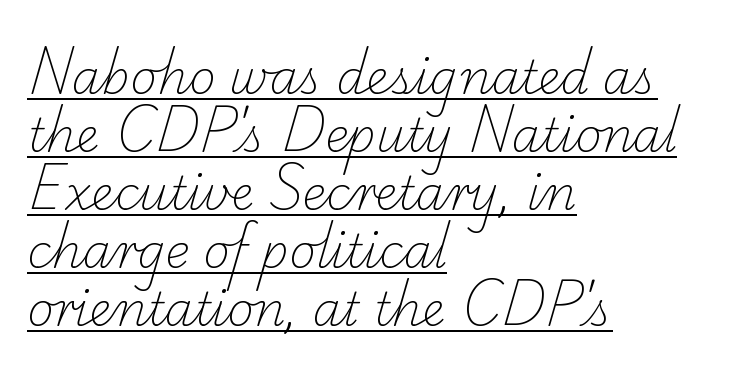
The image shows 46 px light serif type; set left-aligned, normal line spacing (1.26x), normal letter spacing, underlined; low stroke contrast and a small x-height.
